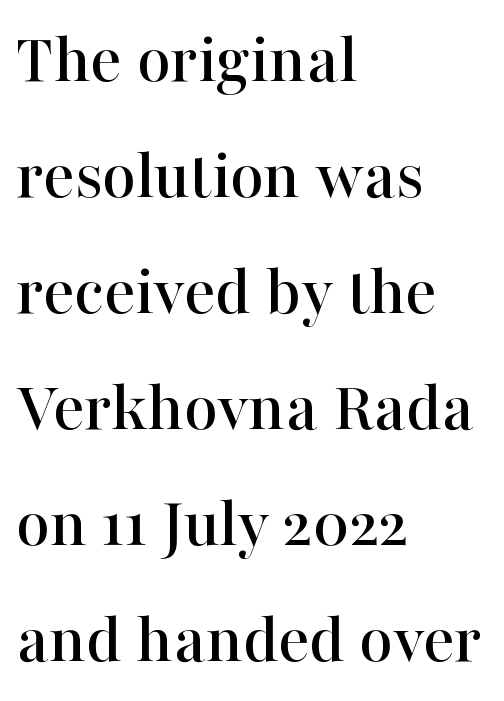
Q: Is the text italic (slanted)? A: No, it is upright.
Q: Is the typeface a serif or a sans-serif typeface? A: Serif.
Q: Is the text underlined? A: No.
Q: How is the paragraph aligned? A: Left-aligned.
Q: Is the spacing between letters normal or unusually wide? A: Normal.
Q: Is the spacing between lines tight, normal or loose? A: Normal.
Q: Width (condensed, normal, or wide)? A: Normal.
Q: Stroke contrast? A: High.
Q: x-height? A: Medium.
Q: Monospaced? A: No.
